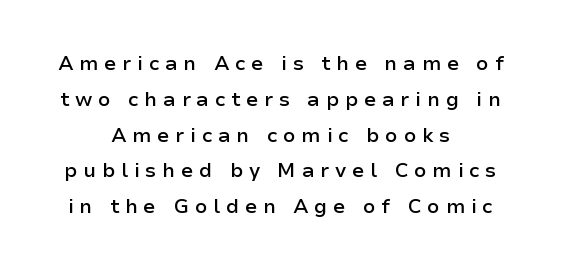
{"italic": "no", "bold": "semi", "underline": "no", "align": "center", "line_spacing_ratio": 1.79, "letter_spacing": "wide", "letter_spacing_em": 0.28, "glyph_px": 20}
